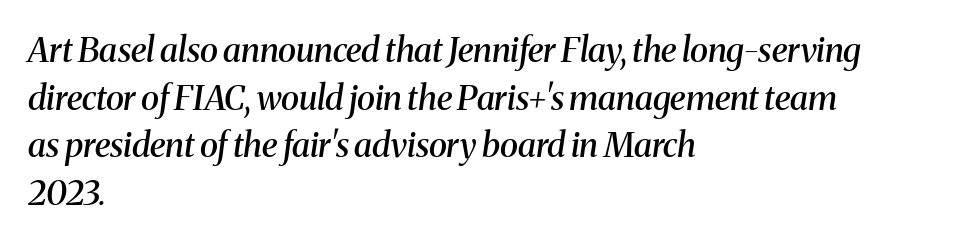
The image shows 34 px semibold serif type, italic (leaning right); set left-aligned, normal line spacing (1.4x), normal letter spacing, not underlined; medium stroke contrast and a medium x-height.
